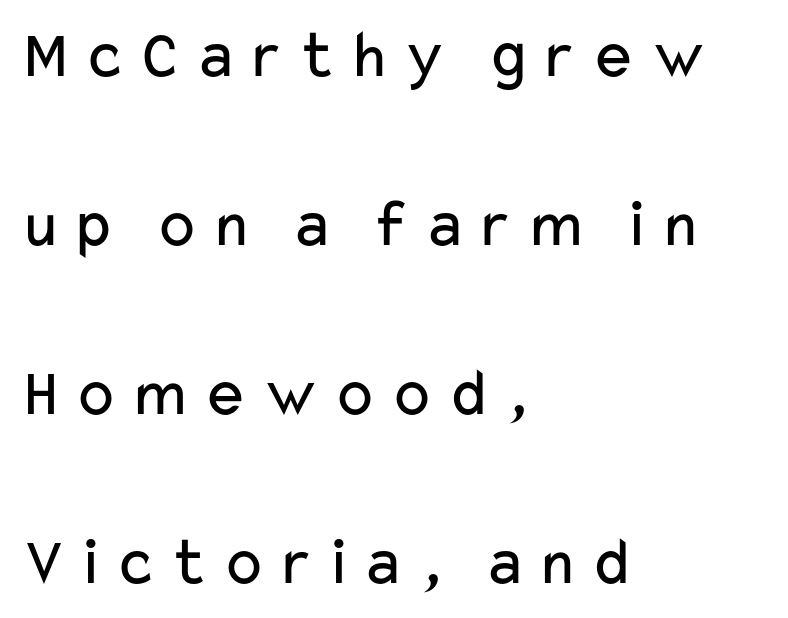
{"serif": "no", "italic": "no", "bold": "no", "weight": "regular", "width": "wide", "stroke_contrast": "low", "x_height": "medium", "monospaced": "no", "underline": "no", "align": "left", "line_spacing": "loose", "line_spacing_ratio": 2.45, "glyph_px": 69}
